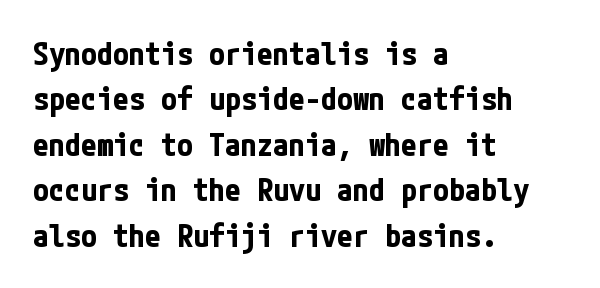
The image shows 32 px bold, condensed sans-serif type, upright; set left-aligned, normal line spacing (1.42x), normal letter spacing, not underlined; low stroke contrast and a medium x-height.
